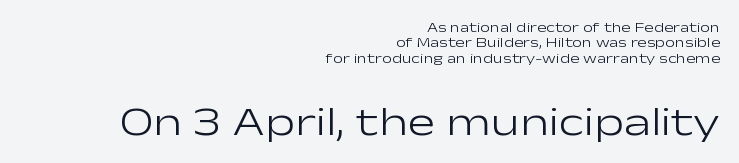
No feet cap the strokes, marking this as sans-serif type. A typesetter would call this proportional, since set widths differ per character. The baseline area is clear. The vertical gap from one line to the next is small.
